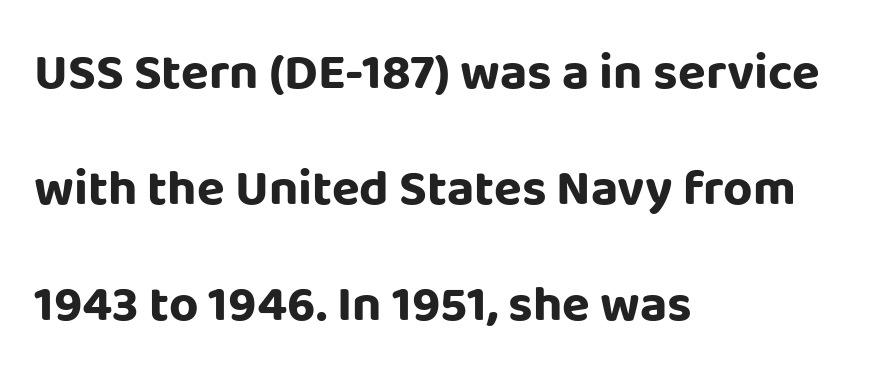
The paragraph has a hard left edge and a soft right edge. Spacing verdict: proportional, widths tailored to each character. Vertical strokes here are truly vertical. Is there much room between lines? Yes — plenty of vertical air separates them. Examine the stroke ends and you'll find no serifs.
